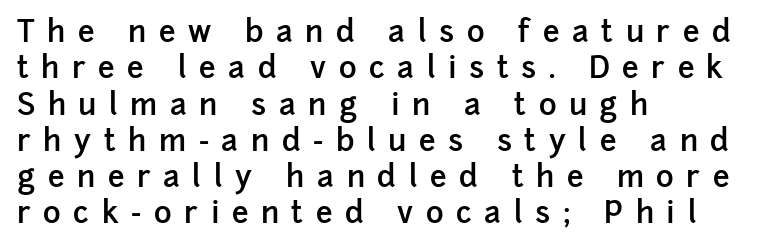
{"serif": "no", "italic": "no", "bold": "semi", "weight": "semibold", "width": "normal", "stroke_contrast": "low", "x_height": "medium", "monospaced": "no", "underline": "no", "align": "left", "line_spacing_ratio": 1.21, "letter_spacing": "wide", "letter_spacing_em": 0.42, "glyph_px": 30}
